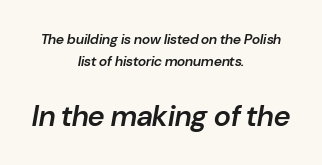
The image shows 29 px semibold type, italic (leaning right); set centered, normal line spacing (1.55x), normal letter spacing, not underlined; the second (bottom) block is 2.07x larger; low stroke contrast and a medium x-height.
